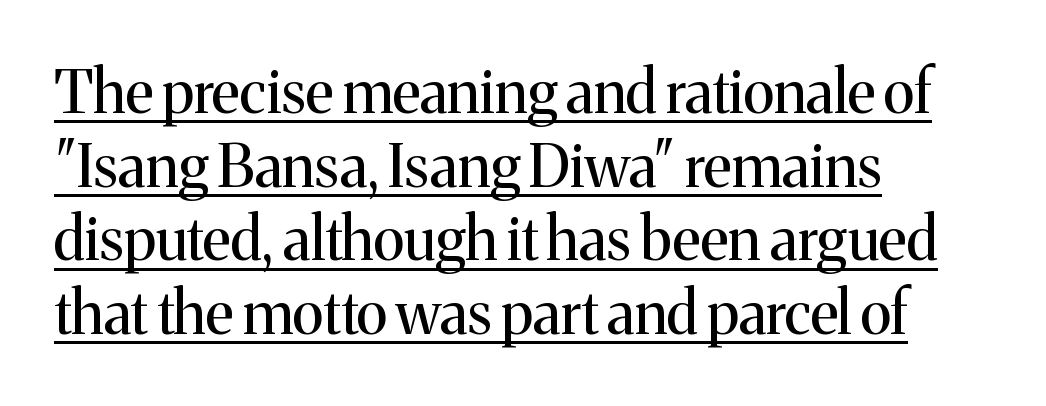
{"serif": "yes", "italic": "no", "bold": "no", "weight": "regular", "width": "normal", "stroke_contrast": "medium", "x_height": "medium", "monospaced": "no", "underline": "yes", "align": "left", "line_spacing": "normal", "line_spacing_ratio": 1.25, "letter_spacing": "normal", "letter_spacing_em": 0.0, "glyph_px": 59}
